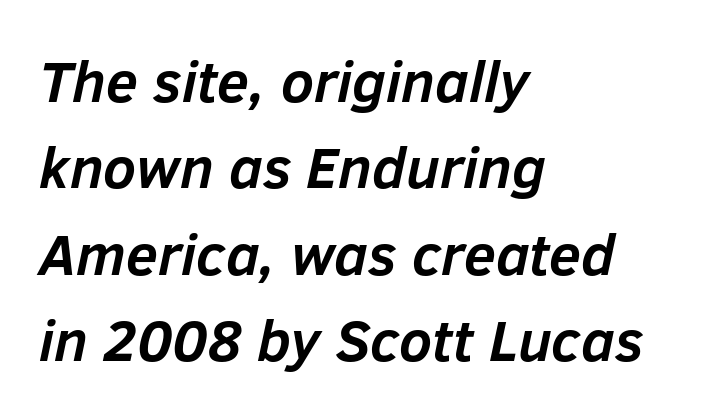
Q: Is the text bold? A: Yes.
Q: Is the text italic (slanted)? A: Yes, it leans right by about 12 degrees.
Q: Is the text underlined? A: No.
Q: How is the paragraph aligned? A: Left-aligned.
Q: Is the spacing between letters normal or unusually wide? A: Normal.
Q: Is the spacing between lines tight, normal or loose? A: Normal.
Q: Width (condensed, normal, or wide)? A: Normal.
Q: Stroke contrast? A: Low.
Q: x-height? A: Medium.
Q: Monospaced? A: No.
